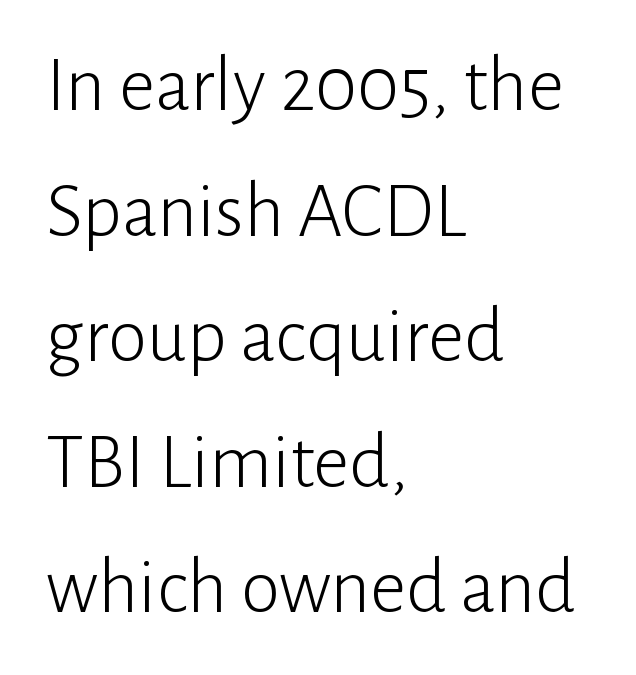
Q: Is the text bold? A: No.
Q: Is the text italic (slanted)? A: No, it is upright.
Q: Is the typeface a serif or a sans-serif typeface? A: Sans-serif.
Q: Is the text underlined? A: No.
Q: How is the paragraph aligned? A: Left-aligned.
Q: Is the spacing between letters normal or unusually wide? A: Normal.
Q: Is the spacing between lines tight, normal or loose? A: Normal.
Q: Width (condensed, normal, or wide)? A: Normal.
Q: Stroke contrast? A: Low.
Q: x-height? A: Medium.
Q: Monospaced? A: No.
